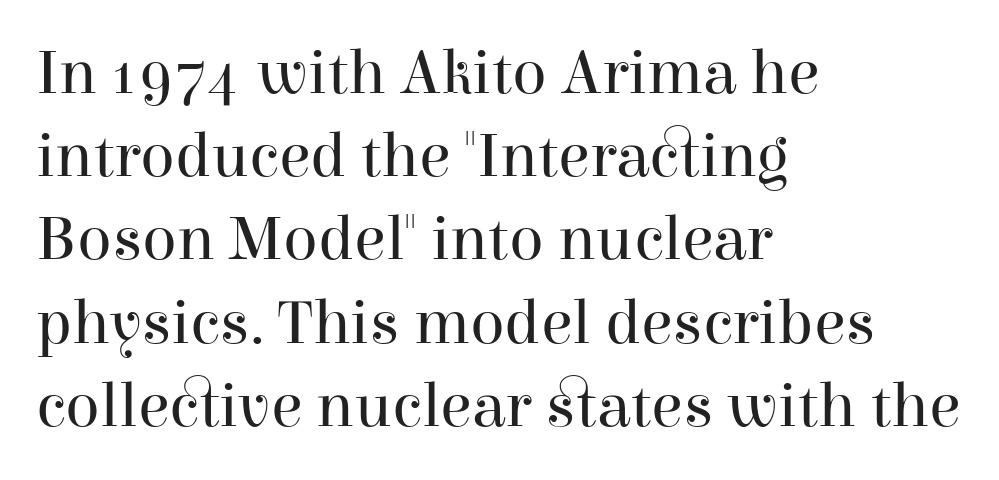
Q: Is the text bold? A: No.
Q: Is the text italic (slanted)? A: No, it is upright.
Q: Is the typeface a serif or a sans-serif typeface? A: Serif.
Q: Is the text underlined? A: No.
Q: How is the paragraph aligned? A: Left-aligned.
Q: Is the spacing between letters normal or unusually wide? A: Normal.
Q: Is the spacing between lines tight, normal or loose? A: Normal.
Q: Width (condensed, normal, or wide)? A: Normal.
Q: Stroke contrast? A: High.
Q: x-height? A: Medium.
Q: Monospaced? A: No.
